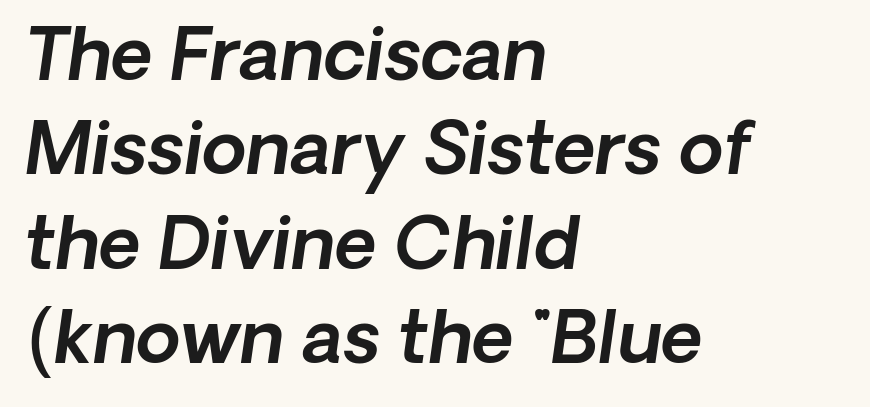
{"italic": "yes", "lean": "right", "slant_degrees": 8, "width": "normal", "x_height": "medium", "monospaced": "no", "underline": "no", "align": "left", "line_spacing": "normal", "line_spacing_ratio": 1.31, "letter_spacing": "normal", "letter_spacing_em": 0.0, "glyph_px": 72}
